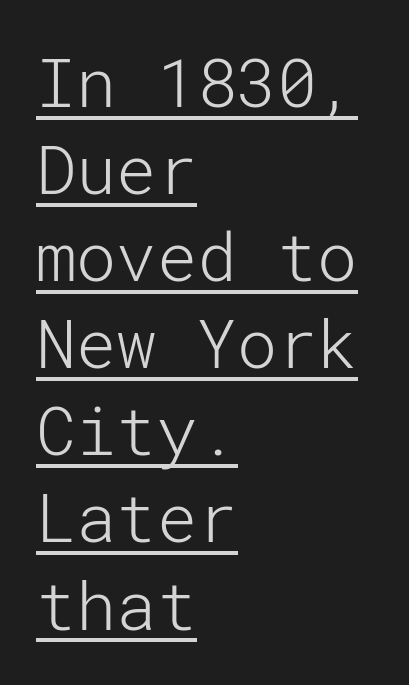
Q: Is the text bold? A: No.
Q: Is the text italic (slanted)? A: No, it is upright.
Q: Is the typeface a serif or a sans-serif typeface? A: Sans-serif.
Q: Is the text underlined? A: Yes.
Q: How is the paragraph aligned? A: Left-aligned.
Q: Is the spacing between letters normal or unusually wide? A: Normal.
Q: Is the spacing between lines tight, normal or loose? A: Normal.
Q: Width (condensed, normal, or wide)? A: Normal.
Q: Stroke contrast? A: Low.
Q: x-height? A: Medium.
